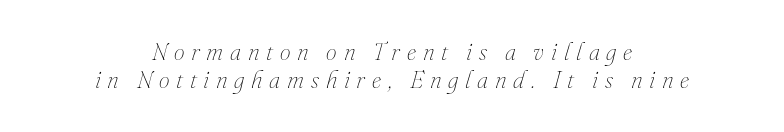
The image shows 24 px text type, italic (leaning right); set centered, line spacing 1.17x, unusually wide letter spacing (+0.28 em), not underlined.
